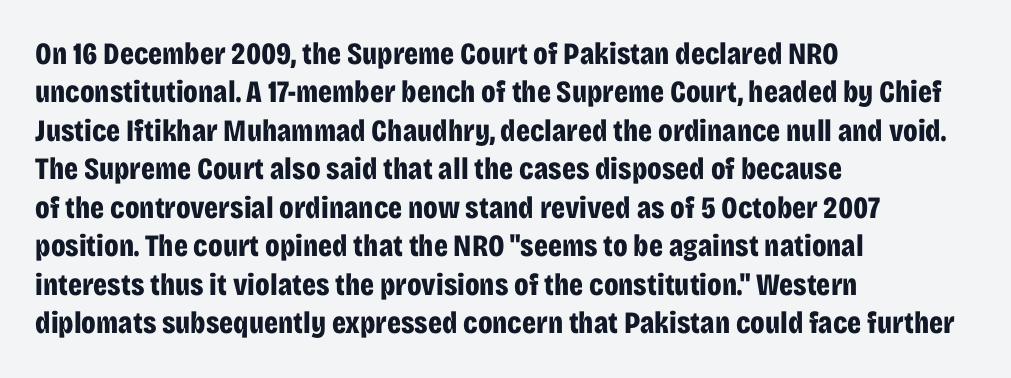
{"serif": "no", "italic": "no", "bold": "yes", "weight": "bold", "width": "condensed", "stroke_contrast": "low", "x_height": "large", "monospaced": "no", "underline": "no", "align": "left", "line_spacing_ratio": 1.24, "letter_spacing": "normal", "letter_spacing_em": 0.0, "glyph_px": 31}
